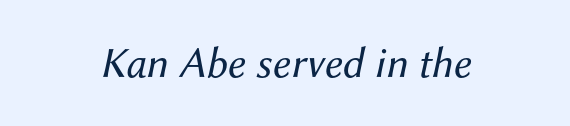
Q: Is the text bold? A: No.
Q: Is the text italic (slanted)? A: Yes, it leans right by about 12 degrees.
Q: Is the text underlined? A: No.
Q: Is the spacing between letters normal or unusually wide? A: Normal.
Q: Width (condensed, normal, or wide)? A: Normal.
Q: Stroke contrast? A: Medium.
Q: x-height? A: Medium.
Q: Monospaced? A: No.
